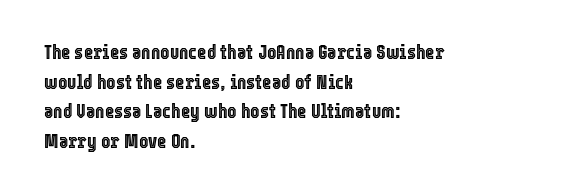
Q: Is the text italic (slanted)? A: No, it is upright.
Q: Is the text underlined? A: No.
Q: How is the paragraph aligned? A: Left-aligned.
Q: Is the spacing between letters normal or unusually wide? A: Normal.
Q: Is the spacing between lines tight, normal or loose? A: Normal.
